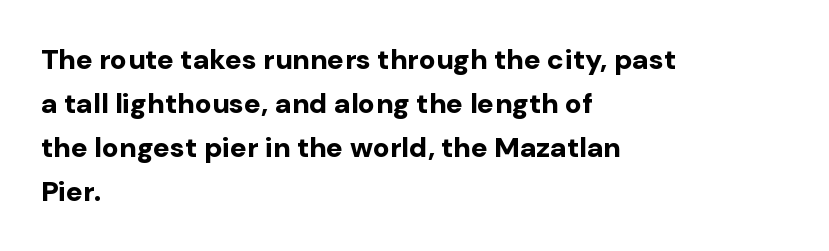
Q: Is the text bold? A: Yes.
Q: Is the text italic (slanted)? A: No, it is upright.
Q: Is the typeface a serif or a sans-serif typeface? A: Sans-serif.
Q: Is the text underlined? A: No.
Q: How is the paragraph aligned? A: Left-aligned.
Q: Is the spacing between letters normal or unusually wide? A: Normal.
Q: Is the spacing between lines tight, normal or loose? A: Normal.
Q: Width (condensed, normal, or wide)? A: Normal.
Q: Stroke contrast? A: Low.
Q: x-height? A: Medium.
Q: Monospaced? A: No.
